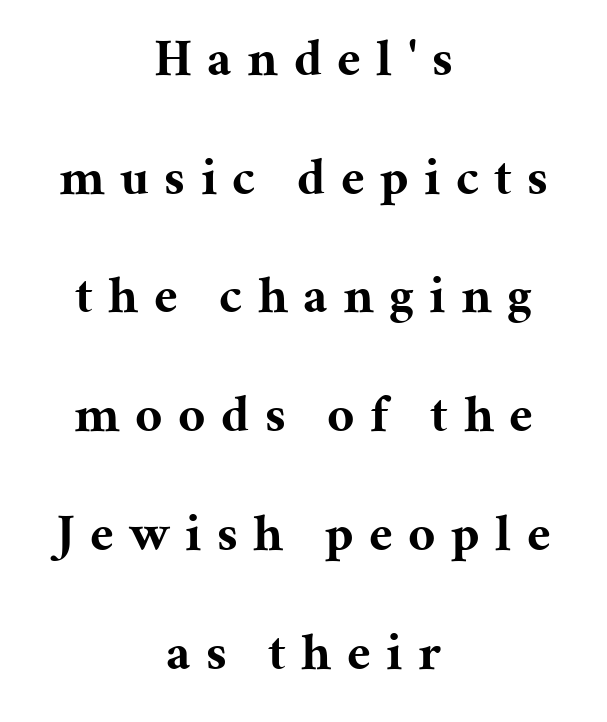
{"serif": "yes", "italic": "no", "bold": "yes", "weight": "bold", "width": "normal", "stroke_contrast": "medium", "x_height": "medium", "monospaced": "no", "underline": "no", "align": "center", "line_spacing": "loose", "line_spacing_ratio": 2.24, "letter_spacing": "wide", "letter_spacing_em": 0.29, "glyph_px": 53}
